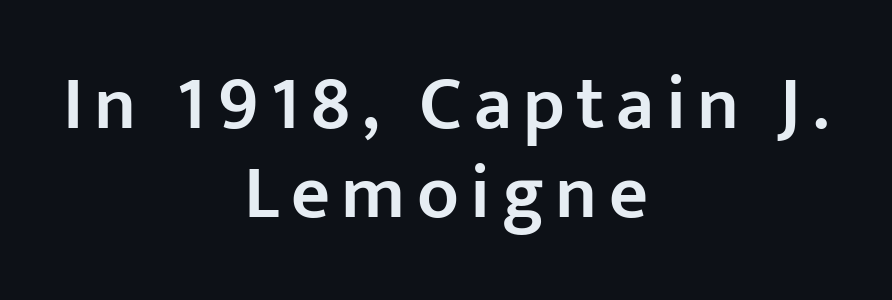
These lines are rendered in a variable-pitch font. Lines of text with bare space underneath. Slightly chunky letters — semibold, I'd say, not full bold. Posture: vertical. The rag falls on both sides of this text block equally. To sum up the face: it is a sans, with no serifs.
